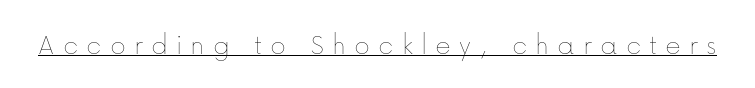
Q: Is the text bold? A: No.
Q: Is the text italic (slanted)? A: No, it is upright.
Q: Is the text underlined? A: Yes.
Q: Is the spacing between letters normal or unusually wide? A: Unusually wide.
Q: Width (condensed, normal, or wide)? A: Normal.
Q: Stroke contrast? A: Low.
Q: x-height? A: Medium.
Q: Monospaced? A: No.
